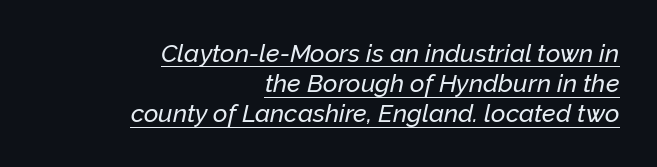
The image shows 25 px text type, italic (leaning right); set right-aligned, line spacing 1.21x, normal letter spacing, underlined.
